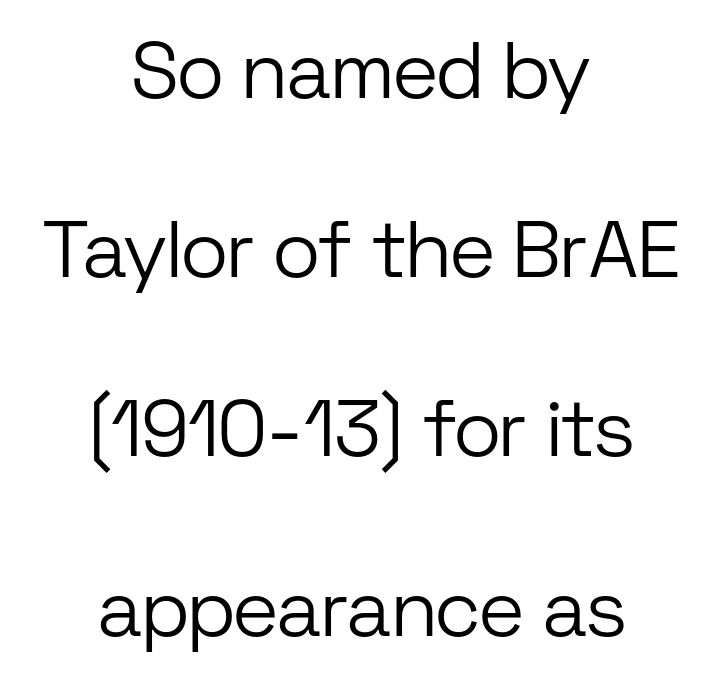
{"serif": "no", "italic": "no", "bold": "no", "weight": "light", "width": "normal", "stroke_contrast": "low", "x_height": "medium", "monospaced": "no", "underline": "no", "align": "center", "line_spacing": "loose", "line_spacing_ratio": 2.24, "letter_spacing": "normal", "letter_spacing_em": 0.0, "glyph_px": 80}
